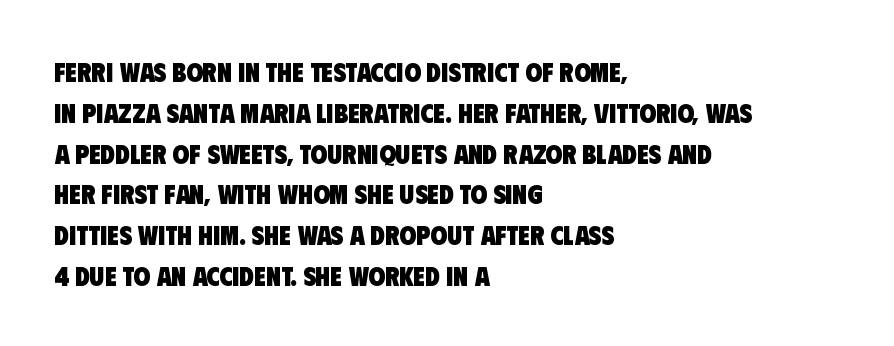
Q: Is the text bold? A: Yes.
Q: Is the text underlined? A: No.
Q: How is the paragraph aligned? A: Left-aligned.
Q: Is the spacing between letters normal or unusually wide? A: Normal.
Q: Is the spacing between lines tight, normal or loose? A: Normal.
